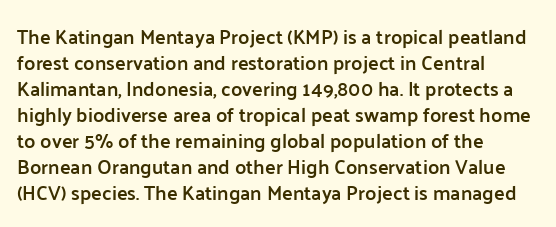
{"italic": "no", "bold": "semi", "underline": "no", "align": "left", "line_spacing": "normal", "line_spacing_ratio": 1.3, "letter_spacing": "normal", "letter_spacing_em": 0.0, "glyph_px": 20}
